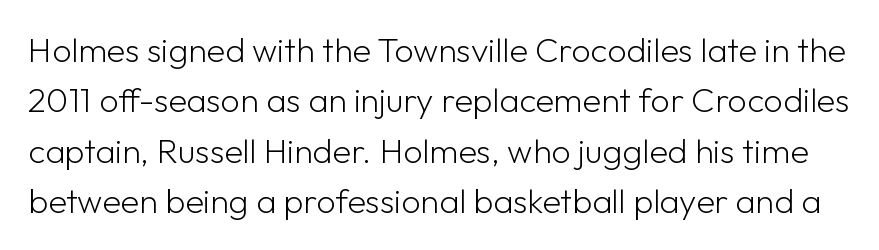
Q: Is the text bold? A: No.
Q: Is the text italic (slanted)? A: No, it is upright.
Q: Is the typeface a serif or a sans-serif typeface? A: Sans-serif.
Q: Is the text underlined? A: No.
Q: Is the spacing between letters normal or unusually wide? A: Normal.
Q: Is the spacing between lines tight, normal or loose? A: Normal.
Q: Width (condensed, normal, or wide)? A: Normal.
Q: Stroke contrast? A: Low.
Q: x-height? A: Medium.
Q: Monospaced? A: No.
